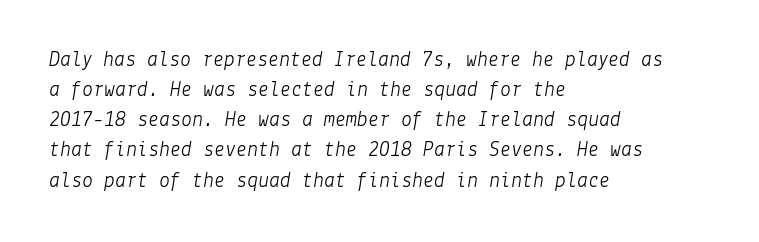
A light-to-regular cut is what we see here. One glance says typical: line gaps are just what's usual. The lettering tilts uniformly, giving the passage an italic look. Check under the words: just untouched page. The setting favours the left margin, as ordinary paragraphs usually do. How are the letters spaced? Ordinarily, with no added tracking.
